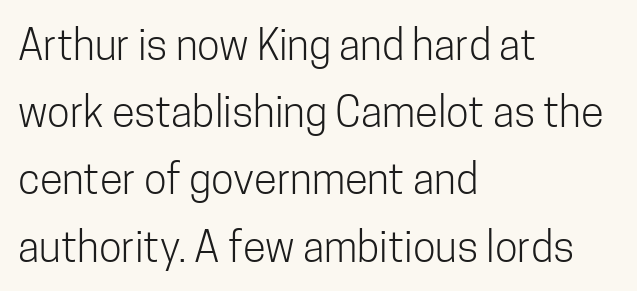
{"serif": "no", "italic": "no", "bold": "no", "weight": "light", "width": "condensed", "stroke_contrast": "low", "x_height": "medium", "monospaced": "no", "underline": "no", "align": "left", "line_spacing": "normal", "line_spacing_ratio": 1.6, "letter_spacing": "normal", "letter_spacing_em": 0.0, "glyph_px": 42}
